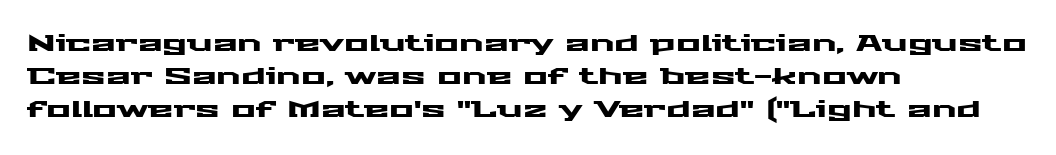
The image shows 23 px text type, upright; set left-aligned, normal line spacing (1.43x), normal letter spacing, not underlined.
